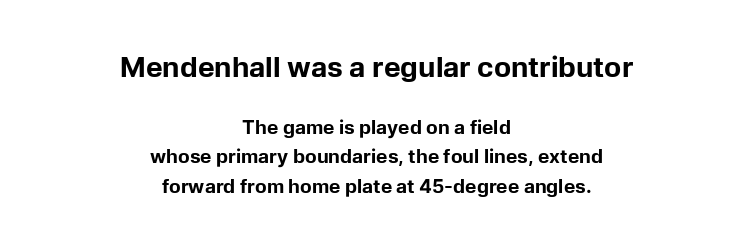
{"serif": "no", "italic": "no", "bold": "yes", "weight": "bold", "width": "normal", "stroke_contrast": "low", "x_height": "medium", "monospaced": "no", "underline": "no", "align": "center", "line_spacing": "normal", "line_spacing_ratio": 1.55, "letter_spacing": "normal", "letter_spacing_em": 0.0, "larger_block": "first", "size_ratio": 1.47, "glyph_px": 28}
